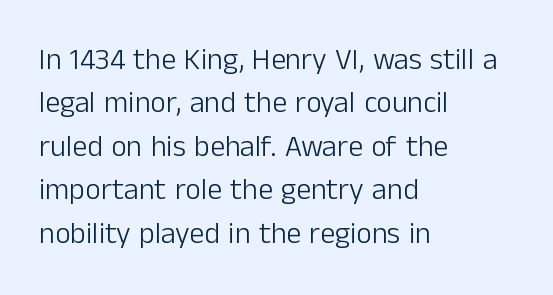
Q: Is the text bold? A: No.
Q: Is the text italic (slanted)? A: No, it is upright.
Q: Is the typeface a serif or a sans-serif typeface? A: Sans-serif.
Q: Is the text underlined? A: No.
Q: How is the paragraph aligned? A: Left-aligned.
Q: Is the spacing between letters normal or unusually wide? A: Normal.
Q: Is the spacing between lines tight, normal or loose? A: Normal.
Q: Width (condensed, normal, or wide)? A: Normal.
Q: Stroke contrast? A: Low.
Q: x-height? A: Medium.
Q: Monospaced? A: No.
